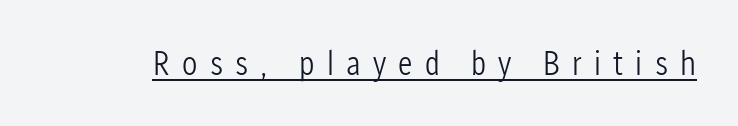
{"serif": "no", "italic": "no", "bold": "no", "weight": "light", "width": "condensed", "stroke_contrast": "low", "x_height": "medium", "monospaced": "no", "underline": "yes", "letter_spacing": "wide", "letter_spacing_em": 0.36, "glyph_px": 34}
